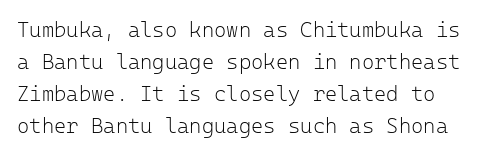
Q: Is the text bold? A: No.
Q: Is the text italic (slanted)? A: No, it is upright.
Q: Is the text underlined? A: No.
Q: Is the spacing between letters normal or unusually wide? A: Normal.
Q: Is the spacing between lines tight, normal or loose? A: Normal.
